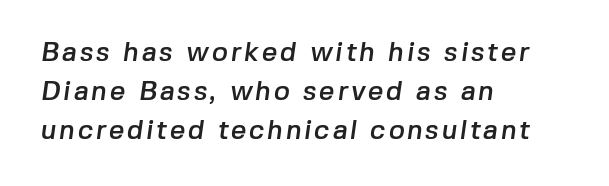
The image shows 27 px text type; set left-aligned, normal line spacing (1.45x), not underlined.
